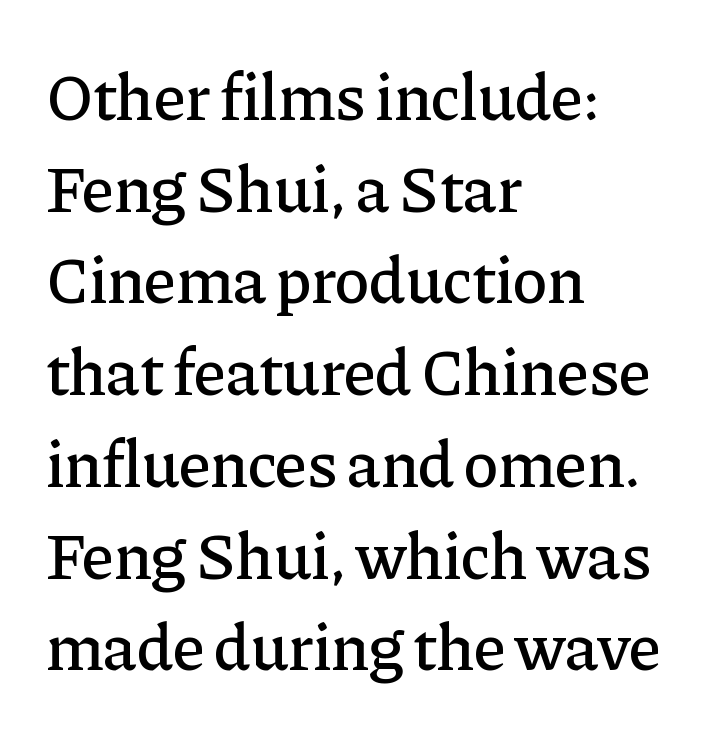
Q: Is the text italic (slanted)? A: No, it is upright.
Q: Is the typeface a serif or a sans-serif typeface? A: Serif.
Q: Is the text underlined? A: No.
Q: How is the paragraph aligned? A: Left-aligned.
Q: Is the spacing between letters normal or unusually wide? A: Normal.
Q: Is the spacing between lines tight, normal or loose? A: Normal.
Q: Width (condensed, normal, or wide)? A: Normal.
Q: Stroke contrast? A: Low.
Q: x-height? A: Medium.
Q: Monospaced? A: No.
